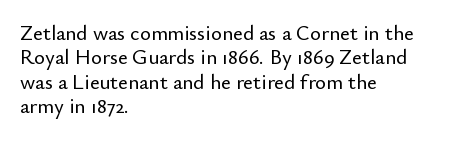
The image shows 21 px text type, upright; set left-aligned, line spacing 1.16x, normal letter spacing, not underlined.
